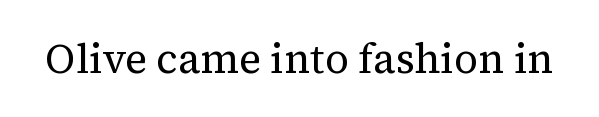
Q: Is the text bold? A: No.
Q: Is the text italic (slanted)? A: No, it is upright.
Q: Is the typeface a serif or a sans-serif typeface? A: Serif.
Q: Is the text underlined? A: No.
Q: Is the spacing between letters normal or unusually wide? A: Normal.
Q: Width (condensed, normal, or wide)? A: Normal.
Q: Stroke contrast? A: Medium.
Q: x-height? A: Medium.
Q: Monospaced? A: No.
